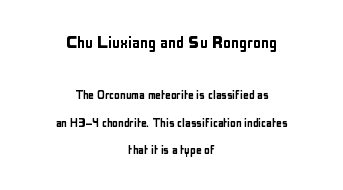
The space directly below the letters is spotless. Quick note: interline space is abundant. The rendering keeps characters at their native spacing. Alignment: centered. Tall strokes in this sample are plumb rather than angled.
